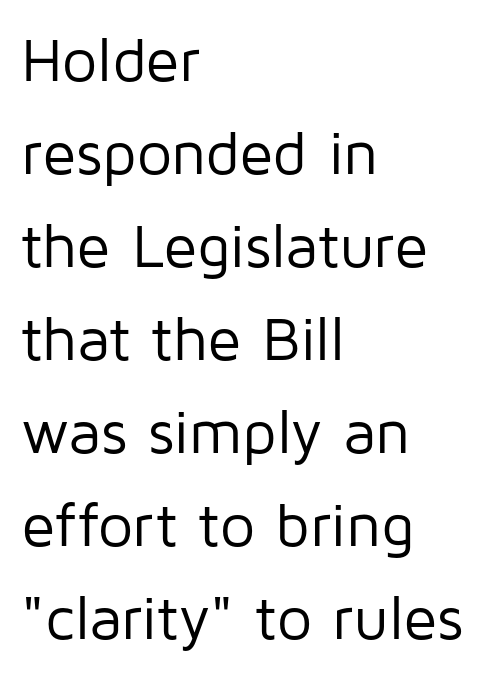
The rendering uses natural spacing where letterforms have individual widths. No feet cap the strokes, marking this as sans-serif type. No extra tracking has been applied to these lines. Line spacing here is normal. If you drew a ruler down the left edge, every line would touch it. Descenders hang freely into open space.
